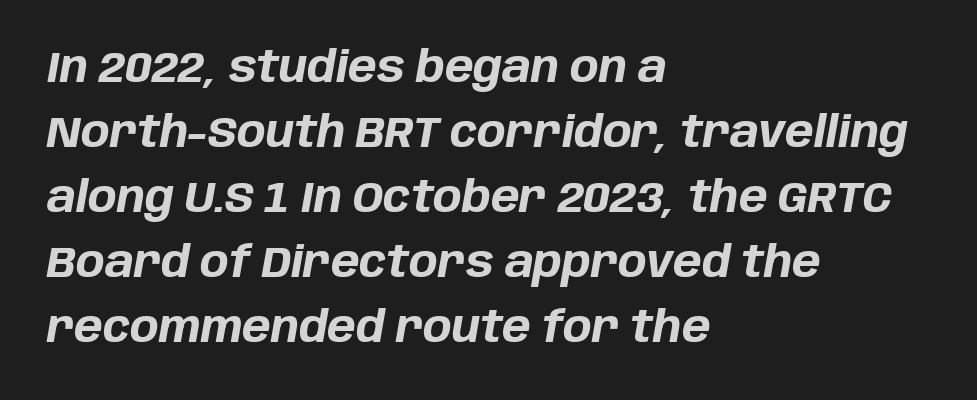
{"italic": "yes", "lean": "right", "slant_degrees": 10, "bold": "yes", "weight": "bold", "width": "normal", "stroke_contrast": "low", "x_height": "large", "monospaced": "no", "underline": "no", "align": "left", "line_spacing": "normal", "line_spacing_ratio": 1.51, "letter_spacing": "normal", "letter_spacing_em": 0.0, "glyph_px": 43}
